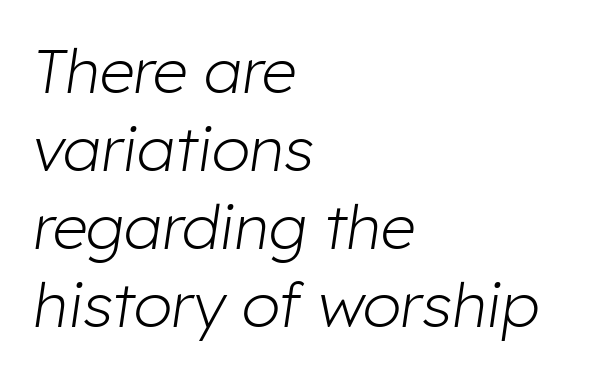
Q: Is the text bold? A: No.
Q: Is the text italic (slanted)? A: Yes, it leans right by about 8 degrees.
Q: Is the text underlined? A: No.
Q: How is the paragraph aligned? A: Left-aligned.
Q: Is the spacing between letters normal or unusually wide? A: Normal.
Q: Is the spacing between lines tight, normal or loose? A: Normal.
Q: Width (condensed, normal, or wide)? A: Normal.
Q: Stroke contrast? A: Low.
Q: x-height? A: Medium.
Q: Monospaced? A: No.
